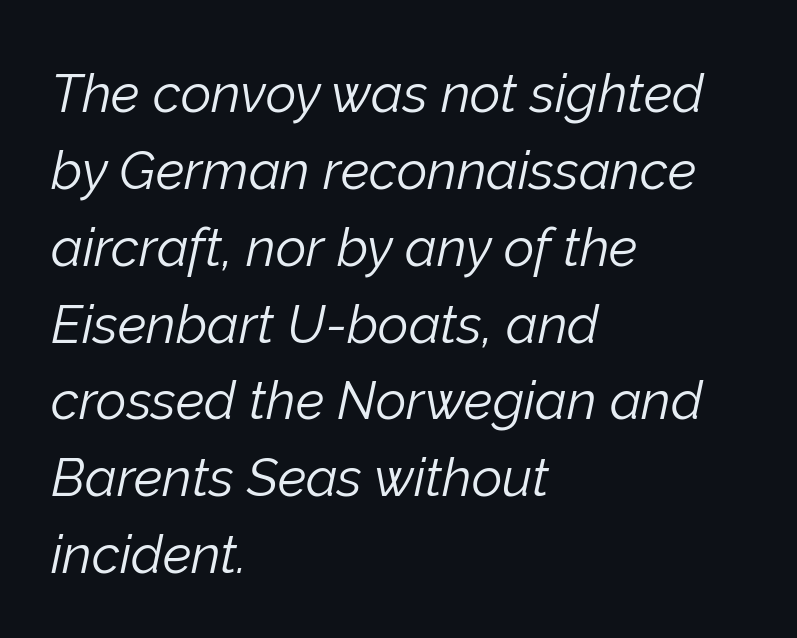
{"italic": "yes", "lean": "right", "slant_degrees": 12, "bold": "no", "weight": "light", "width": "normal", "stroke_contrast": "low", "x_height": "medium", "monospaced": "no", "underline": "no", "align": "left", "line_spacing": "normal", "line_spacing_ratio": 1.45, "letter_spacing": "normal", "letter_spacing_em": 0.0, "glyph_px": 53}
